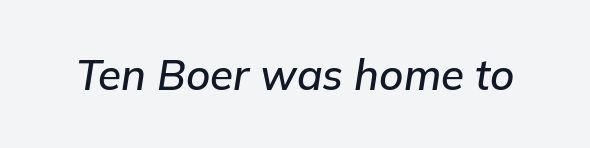
The image shows 42 px text type, italic (leaning right); set normal letter spacing, not underlined; low stroke contrast and a medium x-height.
